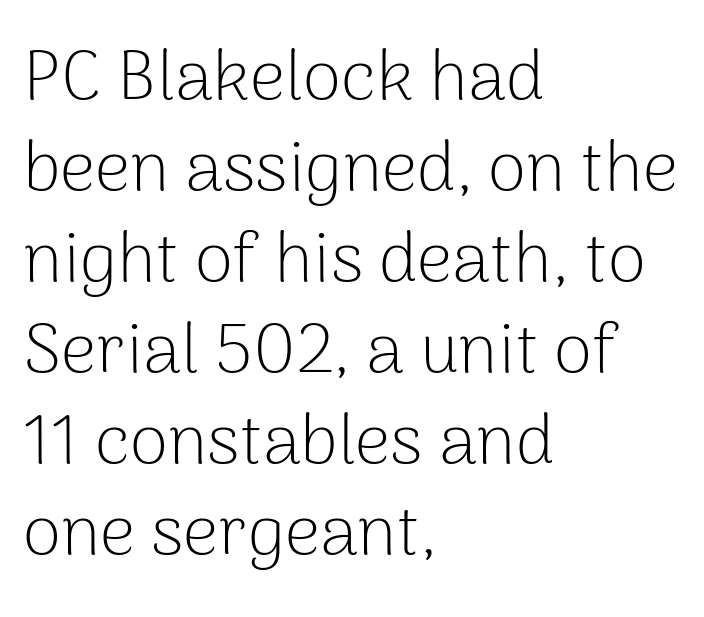
Note the varied advance widths — an 'i' is clearly narrower than an 'm'. Look at the bottom of the vertical strokes: they stop flat, with no serifs. Stems and bowls with no extra thickness — not bold. Normally led — the rows are evenly, conventionally spaced.
